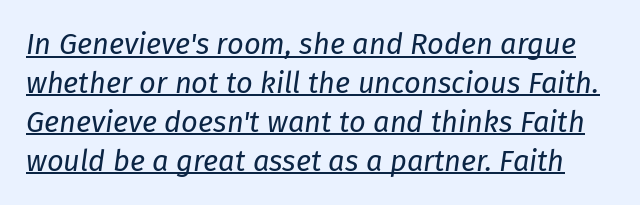
The image shows 29 px regular-weight type, italic (leaning right); set normal line spacing (1.34x), normal letter spacing, underlined; low stroke contrast and a medium x-height.
